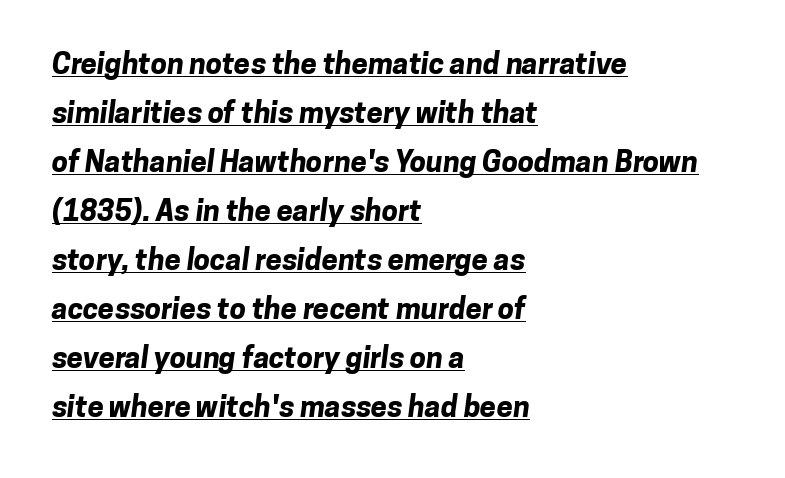
The image shows 29 px bold sans-serif type; set left-aligned, normal line spacing (1.69x), normal letter spacing, underlined; low stroke contrast and a medium x-height.
